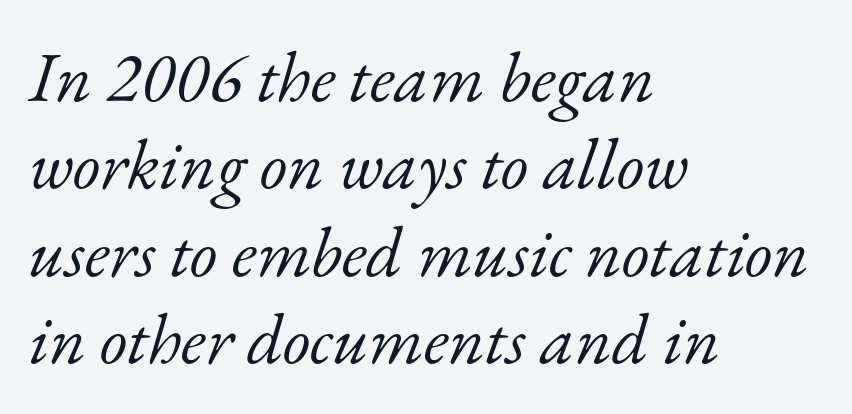
{"serif": "yes", "italic": "yes", "lean": "right", "slant_degrees": 17, "bold": "no", "weight": "light", "width": "normal", "stroke_contrast": "low", "x_height": "small", "monospaced": "no", "underline": "no", "align": "left", "line_spacing_ratio": 1.23, "letter_spacing": "normal", "letter_spacing_em": 0.0, "glyph_px": 71}
